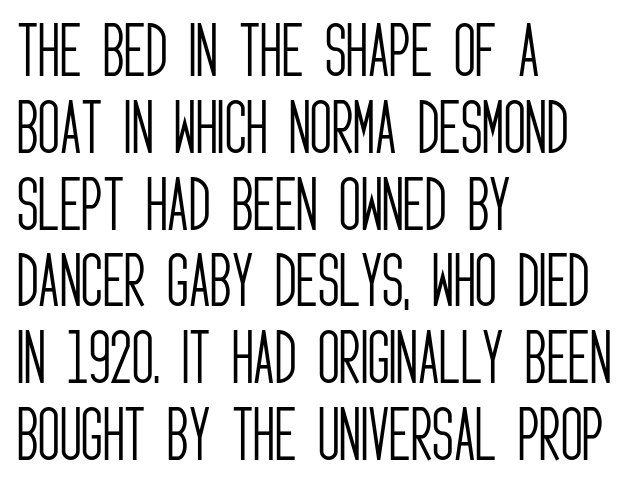
{"serif": "no", "italic": "no", "bold": "no", "weight": "light", "width": "condensed", "stroke_contrast": "low", "x_height": "large", "monospaced": "no", "underline": "no", "align": "left", "line_spacing": "normal", "line_spacing_ratio": 1.28, "letter_spacing": "normal", "letter_spacing_em": 0.0, "glyph_px": 60}
